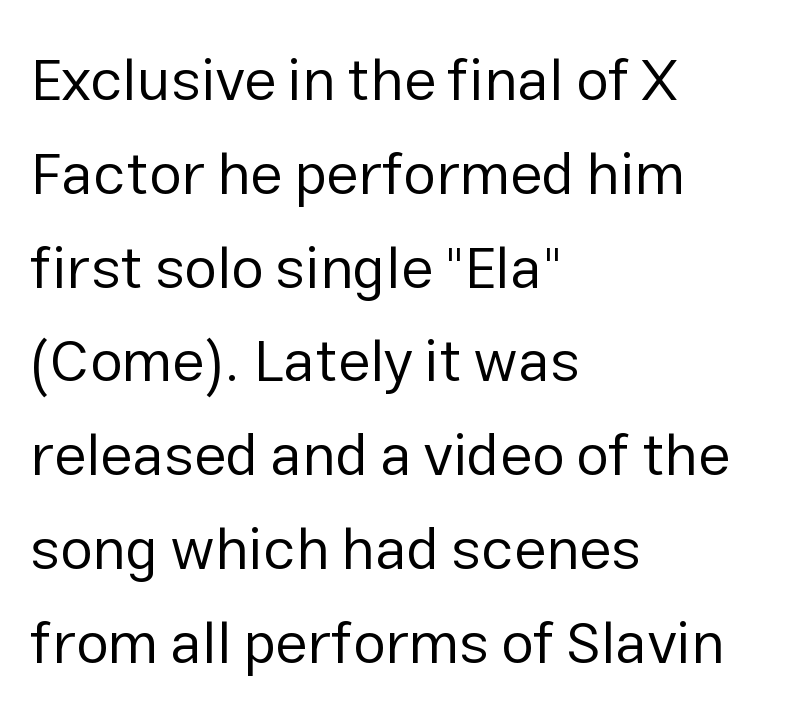
The image shows 59 px regular-weight sans-serif type, upright; set left-aligned, normal line spacing (1.59x), normal letter spacing, not underlined; low stroke contrast and a medium x-height.
